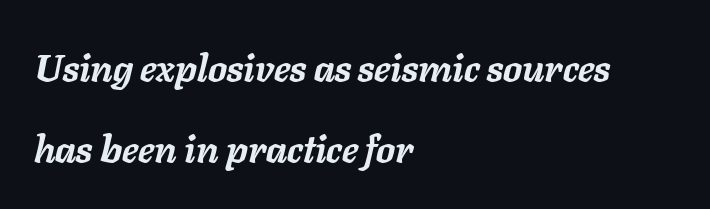
Typographic density is high because the face is bold. The space between consecutive lines is lavish. Is the block centered? No — it sits flush against the left margin. A typesetter would mark this as italic. Varying glyph widths throughout — classic text-font behaviour. Nothing unusual about the tracking: characters are spaced as the font intends.
